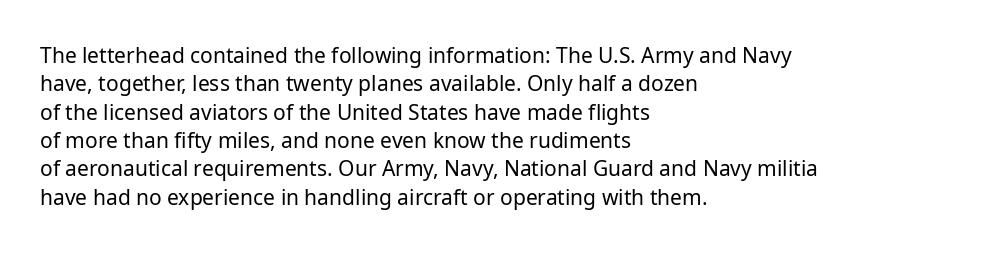
Q: Is the text bold? A: No.
Q: Is the text italic (slanted)? A: No, it is upright.
Q: Is the text underlined? A: No.
Q: How is the paragraph aligned? A: Left-aligned.
Q: Is the spacing between letters normal or unusually wide? A: Normal.
Q: Is the spacing between lines tight, normal or loose? A: Normal.
